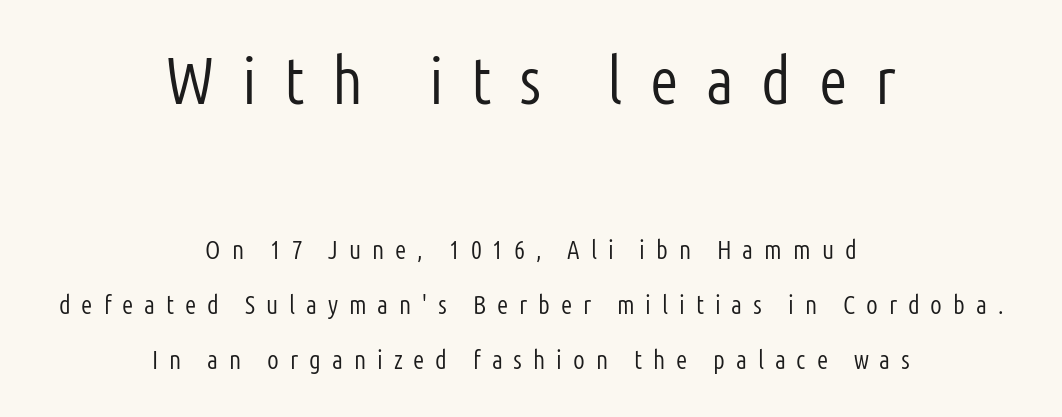
{"serif": "no", "italic": "no", "bold": "no", "weight": "light", "width": "condensed", "stroke_contrast": "low", "x_height": "medium", "monospaced": "no", "underline": "no", "align": "center", "line_spacing": "loose", "line_spacing_ratio": 2.12, "letter_spacing": "wide", "letter_spacing_em": 0.42, "larger_block": "first", "size_ratio": 2.54, "glyph_px": 66}
